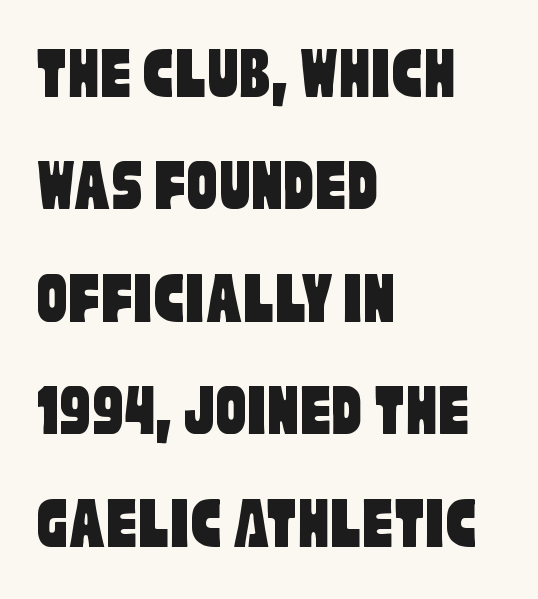
Q: Is the typeface a serif or a sans-serif typeface? A: Sans-serif.
Q: Is the text underlined? A: No.
Q: How is the paragraph aligned? A: Left-aligned.
Q: Is the spacing between letters normal or unusually wide? A: Normal.
Q: Is the spacing between lines tight, normal or loose? A: Normal.
Q: Width (condensed, normal, or wide)? A: Condensed.
Q: Stroke contrast? A: Low.
Q: x-height? A: Large.
Q: Monospaced? A: No.
